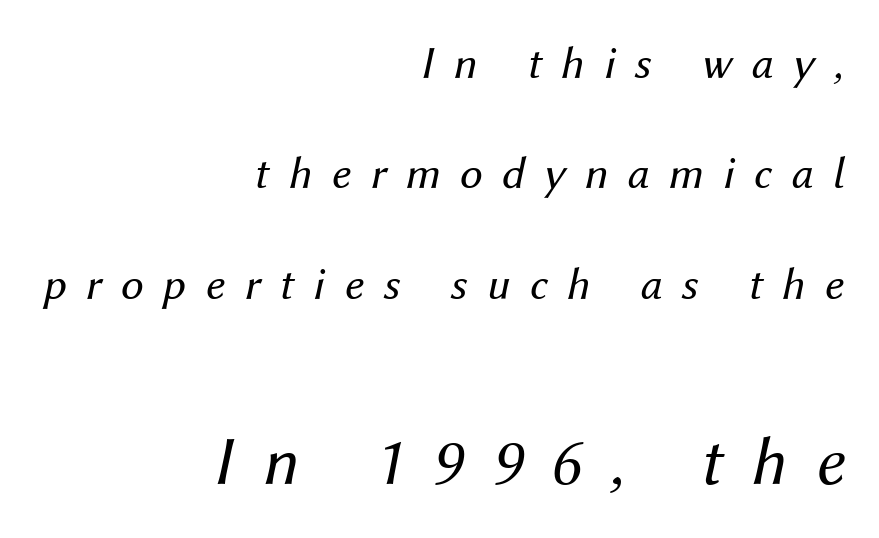
The image shows 69 px regular-weight type, italic (leaning right); set right-aligned, loose line spacing (2.4x), unusually wide letter spacing (+0.42 em), not underlined; the second (bottom) block is 1.5x larger; medium stroke contrast and a medium x-height.
